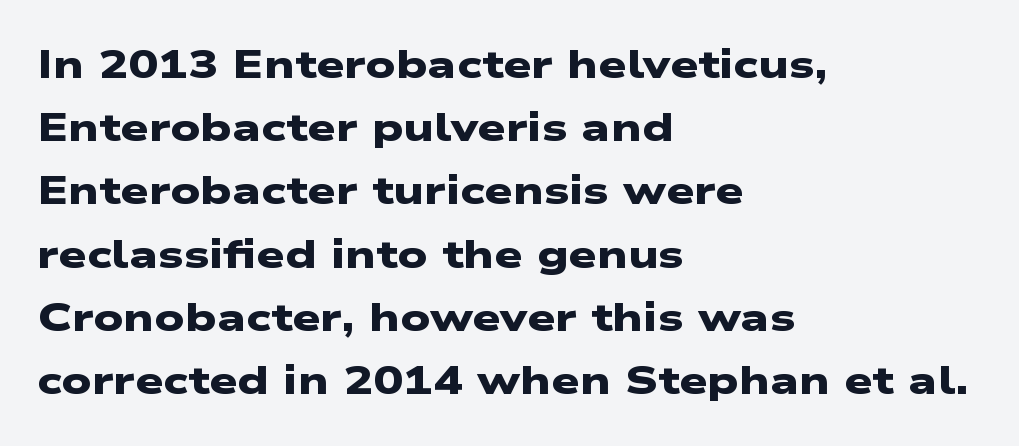
Q: Is the text bold? A: Yes.
Q: Is the typeface a serif or a sans-serif typeface? A: Sans-serif.
Q: Is the text underlined? A: No.
Q: How is the paragraph aligned? A: Left-aligned.
Q: Is the spacing between letters normal or unusually wide? A: Normal.
Q: Is the spacing between lines tight, normal or loose? A: Normal.
Q: Width (condensed, normal, or wide)? A: Wide.
Q: Stroke contrast? A: Low.
Q: x-height? A: Medium.
Q: Monospaced? A: No.
